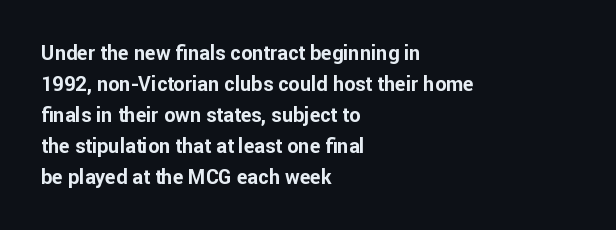
Q: Is the text bold? A: Yes.
Q: Is the text italic (slanted)? A: No, it is upright.
Q: Is the text underlined? A: No.
Q: How is the paragraph aligned? A: Left-aligned.
Q: Is the spacing between letters normal or unusually wide? A: Normal.
Q: Is the spacing between lines tight, normal or loose? A: Normal.
